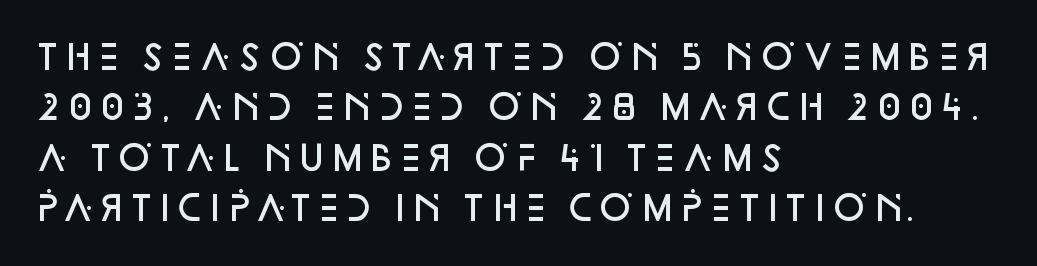
Q: Is the text bold? A: Semi-bold.
Q: Is the text italic (slanted)? A: No, it is upright.
Q: Is the typeface a serif or a sans-serif typeface? A: Sans-serif.
Q: Is the text underlined? A: No.
Q: How is the paragraph aligned? A: Left-aligned.
Q: Is the spacing between letters normal or unusually wide? A: Normal.
Q: Is the spacing between lines tight, normal or loose? A: Normal.
Q: Width (condensed, normal, or wide)? A: Normal.
Q: Stroke contrast? A: Low.
Q: x-height? A: Large.
Q: Monospaced? A: No.
